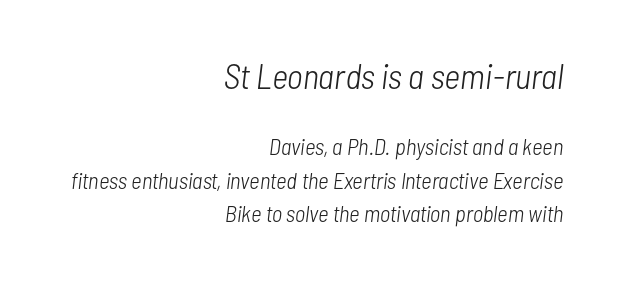
{"italic": "yes", "lean": "right", "slant_degrees": 7, "bold": "no", "weight": "light", "width": "condensed", "stroke_contrast": "low", "x_height": "medium", "monospaced": "no", "underline": "no", "align": "right", "line_spacing": "normal", "line_spacing_ratio": 1.44, "letter_spacing": "normal", "letter_spacing_em": 0.0, "larger_block": "first", "size_ratio": 1.52, "glyph_px": 35}
